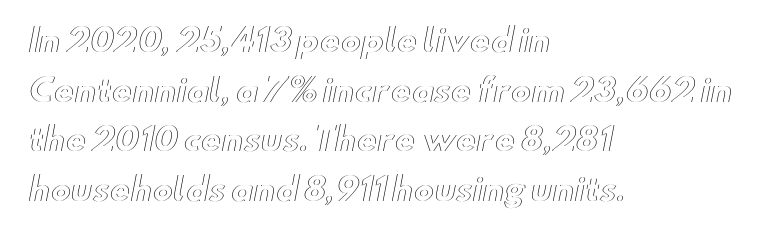
Q: Is the text italic (slanted)? A: Yes.
Q: Is the text underlined? A: No.
Q: How is the paragraph aligned? A: Left-aligned.
Q: Is the spacing between letters normal or unusually wide? A: Normal.
Q: Is the spacing between lines tight, normal or loose? A: Normal.
Q: Width (condensed, normal, or wide)? A: Wide.
Q: x-height? A: Small.
Q: Monospaced? A: No.
